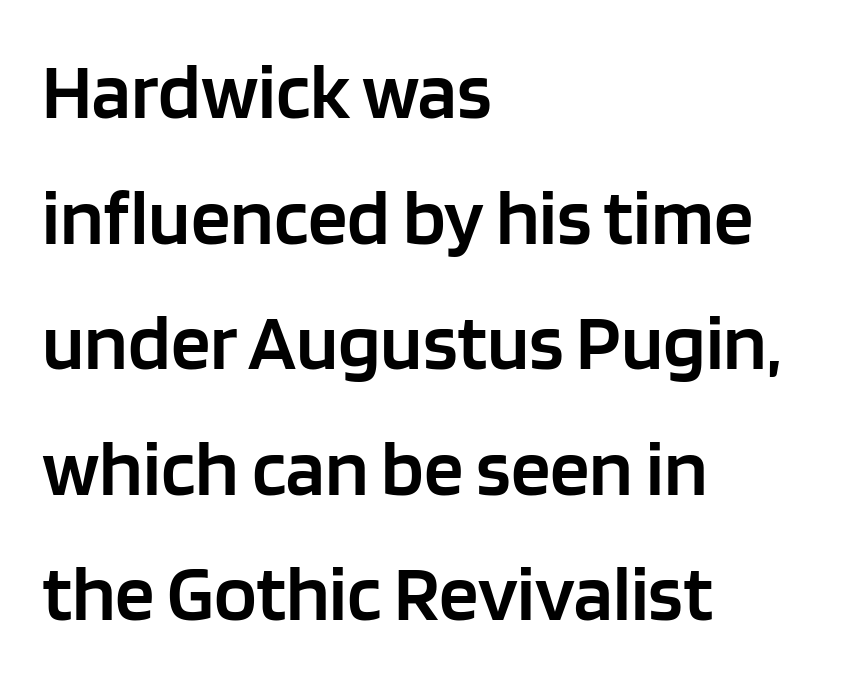
{"serif": "no", "italic": "no", "bold": "semi", "weight": "semibold", "width": "normal", "stroke_contrast": "low", "x_height": "large", "monospaced": "no", "underline": "no", "align": "left", "line_spacing": "normal", "line_spacing_ratio": 1.59, "letter_spacing": "normal", "letter_spacing_em": 0.0, "glyph_px": 79}
